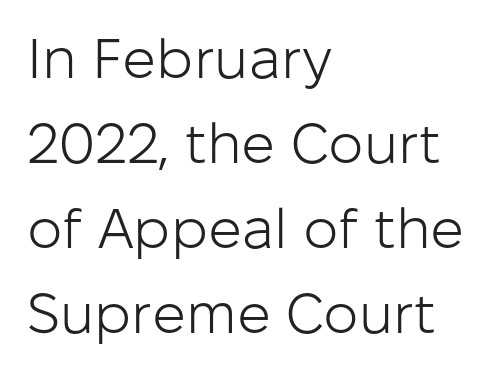
{"serif": "no", "italic": "no", "bold": "no", "weight": "light", "width": "normal", "stroke_contrast": "low", "x_height": "medium", "monospaced": "no", "underline": "no", "align": "left", "line_spacing": "normal", "line_spacing_ratio": 1.52, "letter_spacing": "normal", "letter_spacing_em": 0.0, "glyph_px": 56}
